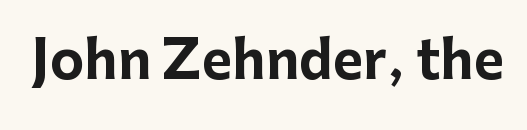
{"serif": "no", "italic": "no", "bold": "yes", "weight": "bold", "width": "normal", "stroke_contrast": "low", "x_height": "medium", "monospaced": "no", "underline": "no", "letter_spacing": "normal", "letter_spacing_em": 0.0, "glyph_px": 52}
